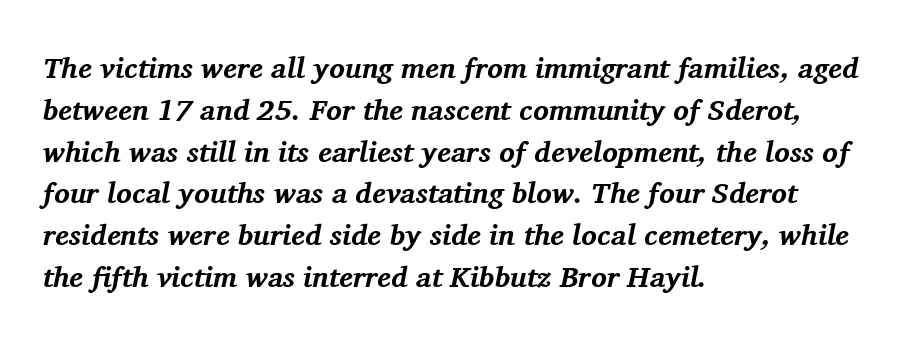
Observe the lean: these are italic letterforms. Underline: absent. The tracking reads as untouched default to a designer's eye. Is the type bold? Yes — the strokes are clearly thick and heavy.
